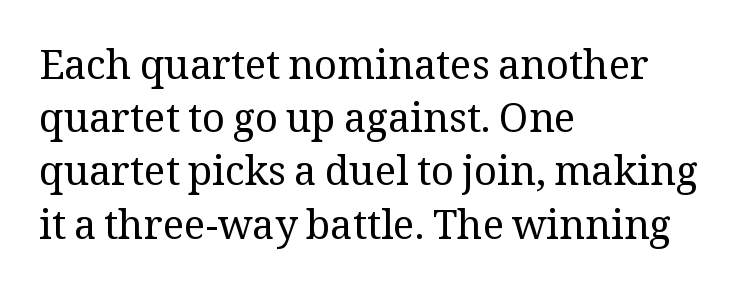
The image shows 40 px regular-weight serif type, upright; set left-aligned, normal line spacing (1.33x), normal letter spacing, not underlined; medium stroke contrast and a medium x-height.
